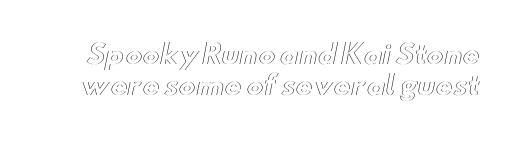
The line texture is even and compact thanks to regular tracking. Clear beneath every line of the passage.
